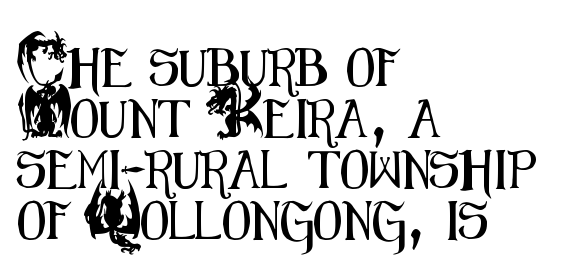
Does the leading feel generous? No, just average. Each row of text sits above clean, open space. Varying glyph widths throughout — classic text-font behaviour. This is roman type, the default non-slanted kind. The letterforms sit shoulder to shoulder at normal distance. The ragged edge is on the right, which tells us the setting is flush left.
